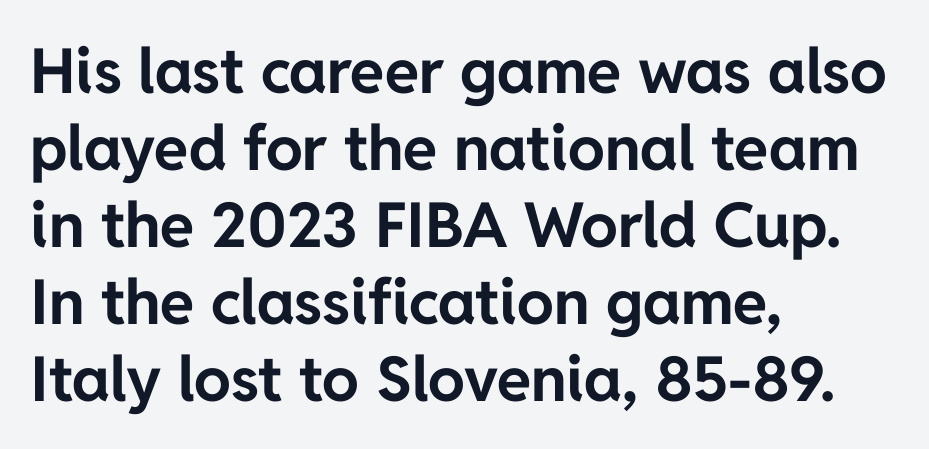
Lines of text with bare space underneath. Classification — sans serif. Nothing unusual about the tracking: characters are spaced as the font intends. Its strokes are broad and dark, the hallmark of bold type. The text block is weighted toward the left margin, trailing off unevenly rightward. This sample has the flowing, uneven cadence of proportional lettering.
